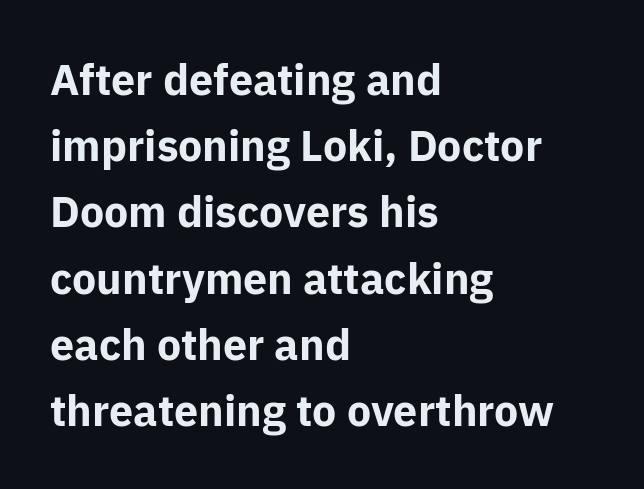
Q: Is the text bold? A: Yes.
Q: Is the text italic (slanted)? A: No, it is upright.
Q: Is the typeface a serif or a sans-serif typeface? A: Sans-serif.
Q: Is the text underlined? A: No.
Q: How is the paragraph aligned? A: Left-aligned.
Q: Is the spacing between letters normal or unusually wide? A: Normal.
Q: Is the spacing between lines tight, normal or loose? A: Normal.
Q: Width (condensed, normal, or wide)? A: Normal.
Q: Stroke contrast? A: Low.
Q: x-height? A: Medium.
Q: Monospaced? A: No.
